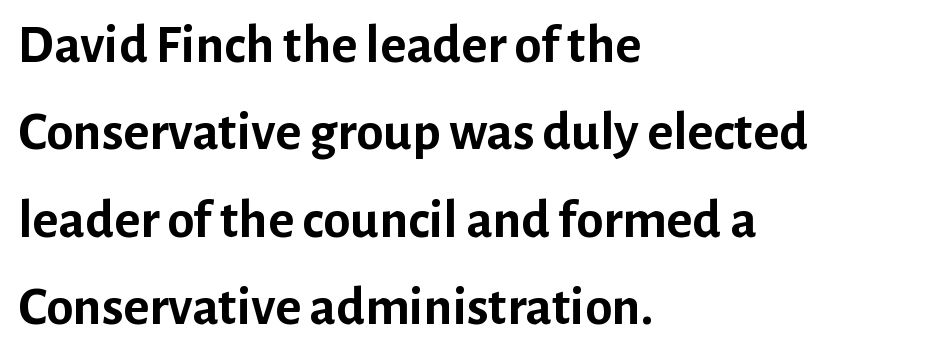
Q: Is the text bold? A: Yes.
Q: Is the text italic (slanted)? A: No, it is upright.
Q: Is the typeface a serif or a sans-serif typeface? A: Sans-serif.
Q: Is the text underlined? A: No.
Q: How is the paragraph aligned? A: Left-aligned.
Q: Is the spacing between letters normal or unusually wide? A: Normal.
Q: Is the spacing between lines tight, normal or loose? A: Normal.
Q: Width (condensed, normal, or wide)? A: Normal.
Q: Stroke contrast? A: Low.
Q: x-height? A: Medium.
Q: Monospaced? A: No.
